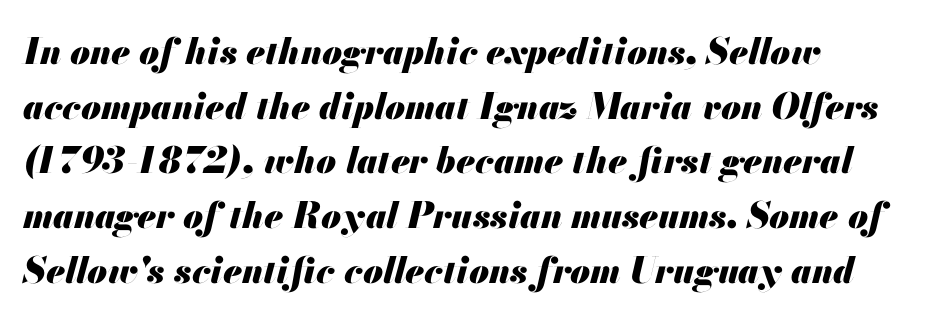
The image shows 36 px heavy type, italic (leaning right); set left-aligned, normal line spacing (1.52x), normal letter spacing, not underlined; medium stroke contrast and a small x-height.
